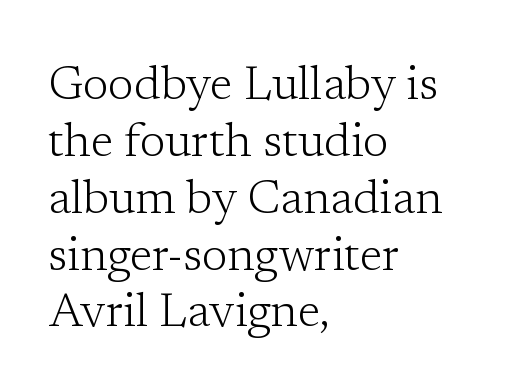
Q: Is the text bold? A: No.
Q: Is the text italic (slanted)? A: No, it is upright.
Q: Is the typeface a serif or a sans-serif typeface? A: Serif.
Q: Is the text underlined? A: No.
Q: How is the paragraph aligned? A: Left-aligned.
Q: Is the spacing between letters normal or unusually wide? A: Normal.
Q: Width (condensed, normal, or wide)? A: Normal.
Q: Stroke contrast? A: Low.
Q: x-height? A: Medium.
Q: Monospaced? A: No.
